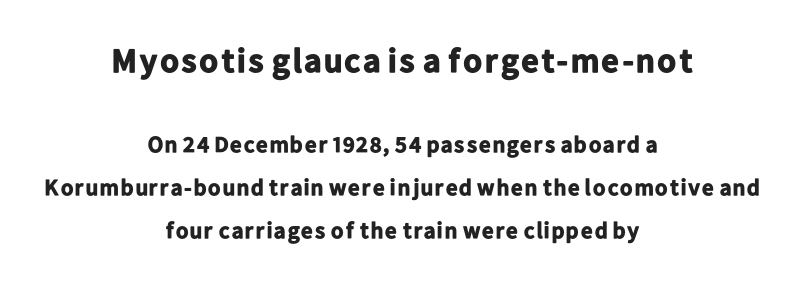
The image shows 34 px bold sans-serif type, upright; set centered, line spacing 1.87x, normal letter spacing, not underlined; the first (top) block is 1.48x larger; low stroke contrast and a medium x-height.
